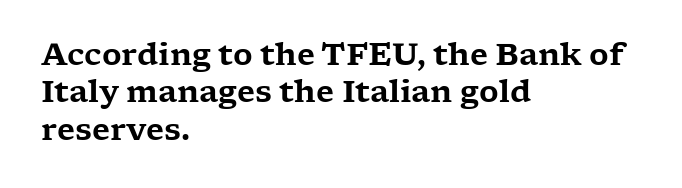
Q: Is the text italic (slanted)? A: No, it is upright.
Q: Is the typeface a serif or a sans-serif typeface? A: Serif.
Q: Is the text underlined? A: No.
Q: How is the paragraph aligned? A: Left-aligned.
Q: Is the spacing between letters normal or unusually wide? A: Normal.
Q: Is the spacing between lines tight, normal or loose? A: Normal.
Q: Width (condensed, normal, or wide)? A: Wide.
Q: Stroke contrast? A: Low.
Q: x-height? A: Medium.
Q: Monospaced? A: No.
